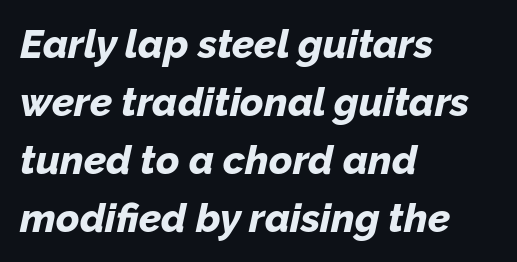
Q: Is the text bold? A: Yes.
Q: Is the text italic (slanted)? A: Yes, it leans right by about 12 degrees.
Q: Is the text underlined? A: No.
Q: How is the paragraph aligned? A: Left-aligned.
Q: Is the spacing between letters normal or unusually wide? A: Normal.
Q: Is the spacing between lines tight, normal or loose? A: Normal.
Q: Width (condensed, normal, or wide)? A: Normal.
Q: Stroke contrast? A: Low.
Q: x-height? A: Medium.
Q: Monospaced? A: No.
